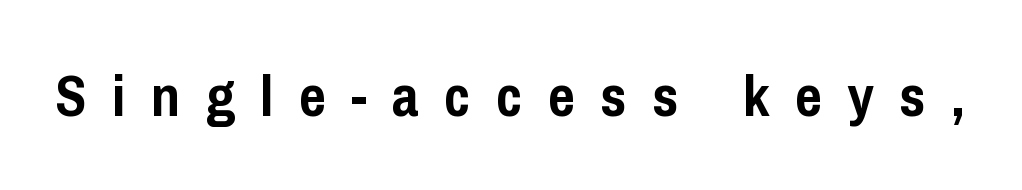
{"serif": "no", "italic": "no", "bold": "yes", "weight": "semibold", "width": "condensed", "stroke_contrast": "low", "x_height": "medium", "monospaced": "no", "underline": "no", "letter_spacing": "wide", "letter_spacing_em": 0.44, "glyph_px": 58}
